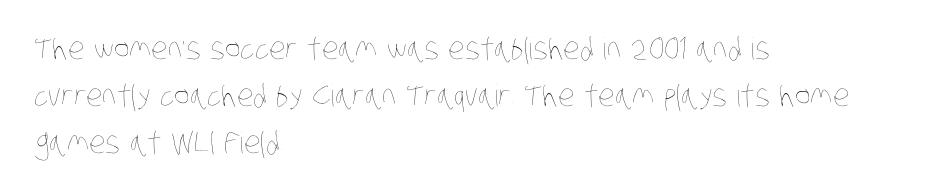
The image shows 30 px thin, condensed type; set left-aligned, normal line spacing (1.57x), normal letter spacing, not underlined; low stroke contrast and a large x-height.
